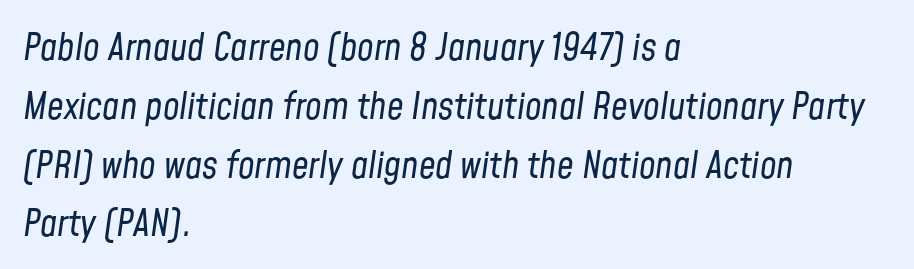
Q: Is the text bold? A: No.
Q: Is the text italic (slanted)? A: Yes, it leans right by about 8 degrees.
Q: Is the text underlined? A: No.
Q: How is the paragraph aligned? A: Left-aligned.
Q: Is the spacing between letters normal or unusually wide? A: Normal.
Q: Is the spacing between lines tight, normal or loose? A: Normal.
Q: Width (condensed, normal, or wide)? A: Condensed.
Q: Stroke contrast? A: Low.
Q: x-height? A: Medium.
Q: Monospaced? A: No.
